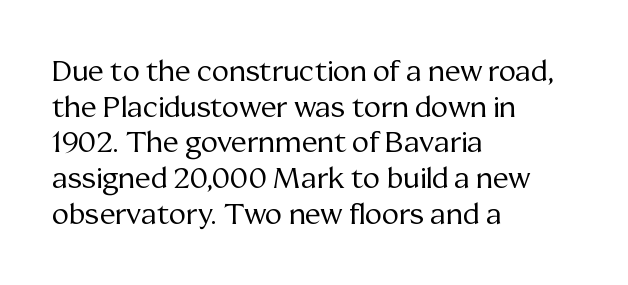
Q: Is the text bold? A: No.
Q: Is the text italic (slanted)? A: No, it is upright.
Q: Is the typeface a serif or a sans-serif typeface? A: Serif.
Q: Is the text underlined? A: No.
Q: How is the paragraph aligned? A: Left-aligned.
Q: Is the spacing between letters normal or unusually wide? A: Normal.
Q: Width (condensed, normal, or wide)? A: Normal.
Q: Stroke contrast? A: Medium.
Q: x-height? A: Medium.
Q: Monospaced? A: No.
